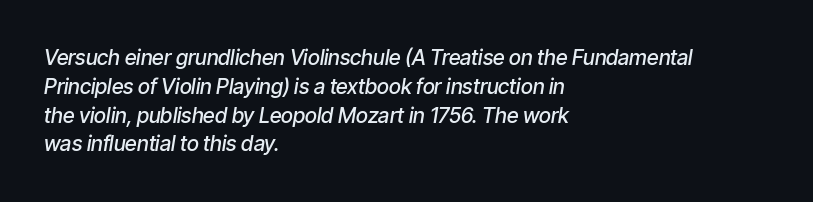
The image shows 21 px text type, italic (leaning right); set left-aligned, normal line spacing (1.37x), normal letter spacing, not underlined.
